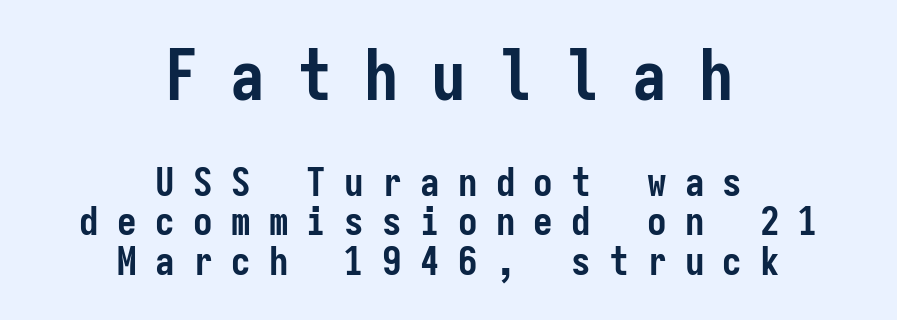
{"serif": "no", "italic": "no", "bold": "yes", "weight": "semibold", "width": "condensed", "stroke_contrast": "low", "x_height": "medium", "monospaced": "yes", "underline": "no", "align": "center", "line_spacing": "tight", "line_spacing_ratio": 1.01, "letter_spacing": "wide", "letter_spacing_em": 0.47, "larger_block": "first", "size_ratio": 1.77, "glyph_px": 69}
